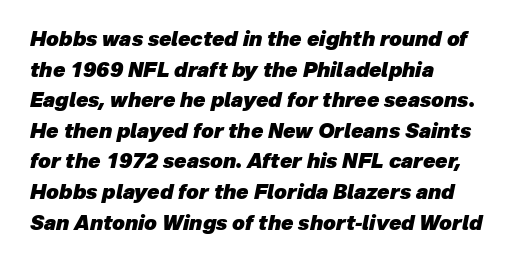
Q: Is the text bold? A: Yes.
Q: Is the text italic (slanted)? A: Yes, it leans right by about 12 degrees.
Q: Is the text underlined? A: No.
Q: How is the paragraph aligned? A: Left-aligned.
Q: Is the spacing between letters normal or unusually wide? A: Normal.
Q: Is the spacing between lines tight, normal or loose? A: Normal.
